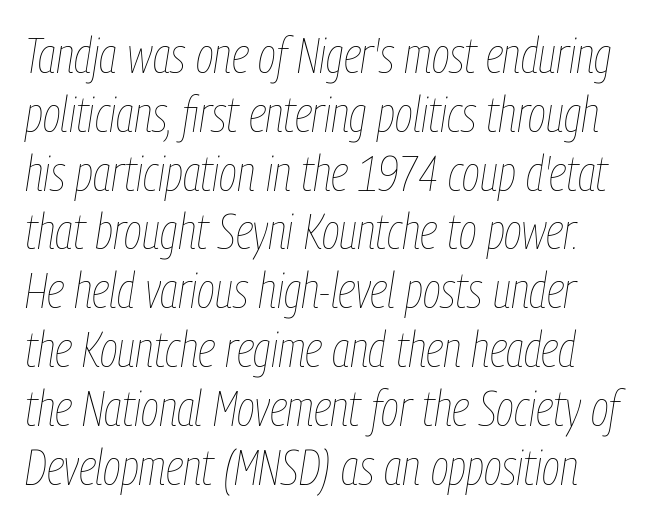
Would a proofreader flag this as italicized? Yes. Do the characters align in a grid? No, the font is proportional. Descenders are the only things crossing below the line. The strokes carry an ordinary text weight at most.
